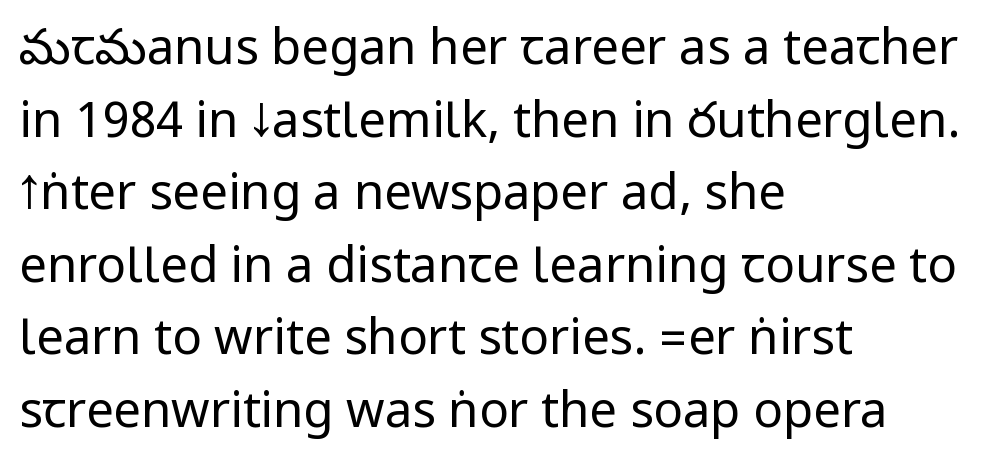
The image shows 49 px regular-weight, condensed sans-serif type, upright; set left-aligned, normal line spacing (1.48x), normal letter spacing, not underlined; low stroke contrast.
